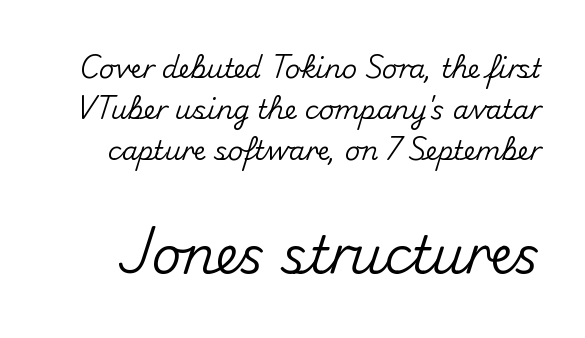
{"serif": "no", "width": "normal", "stroke_contrast": "medium", "x_height": "small", "monospaced": "no", "underline": "no", "line_spacing": "normal", "line_spacing_ratio": 1.57, "letter_spacing": "normal", "letter_spacing_em": 0.0, "larger_block": "second", "size_ratio": 1.96, "glyph_px": 51}
